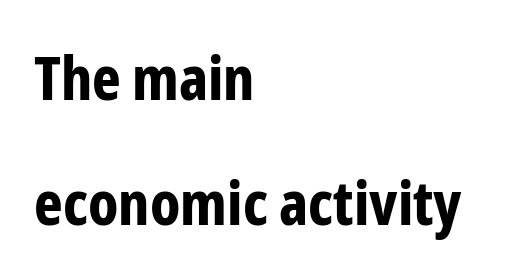
{"serif": "no", "italic": "no", "bold": "yes", "weight": "bold", "width": "condensed", "stroke_contrast": "low", "x_height": "medium", "monospaced": "no", "underline": "no", "align": "left", "line_spacing": "loose", "line_spacing_ratio": 2.05, "letter_spacing": "normal", "letter_spacing_em": 0.0, "glyph_px": 61}
